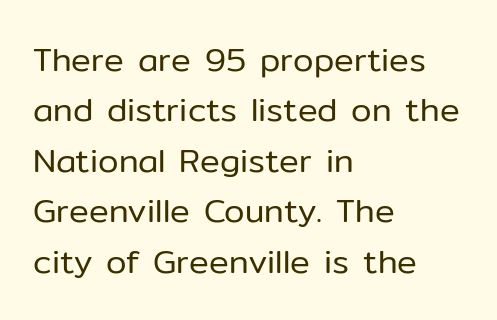
Q: Is the text bold? A: No.
Q: Is the text italic (slanted)? A: No, it is upright.
Q: Is the typeface a serif or a sans-serif typeface? A: Sans-serif.
Q: Is the text underlined? A: No.
Q: How is the paragraph aligned? A: Left-aligned.
Q: Is the spacing between letters normal or unusually wide? A: Normal.
Q: Is the spacing between lines tight, normal or loose? A: Normal.
Q: Width (condensed, normal, or wide)? A: Normal.
Q: Stroke contrast? A: Low.
Q: x-height? A: Medium.
Q: Monospaced? A: No.
